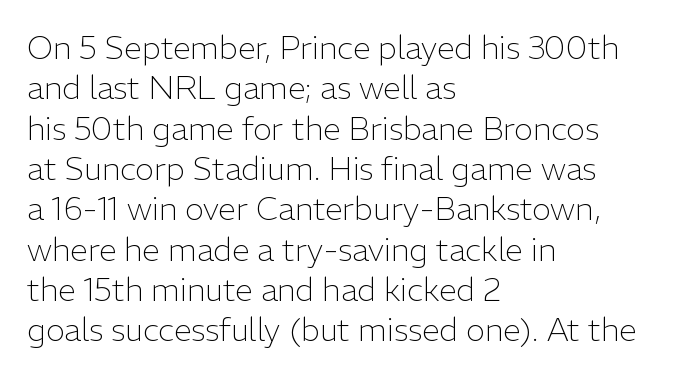
{"serif": "no", "italic": "no", "bold": "no", "weight": "light", "width": "normal", "stroke_contrast": "low", "x_height": "medium", "monospaced": "no", "underline": "no", "align": "left", "line_spacing": "normal", "line_spacing_ratio": 1.26, "letter_spacing": "normal", "letter_spacing_em": 0.0, "glyph_px": 32}
